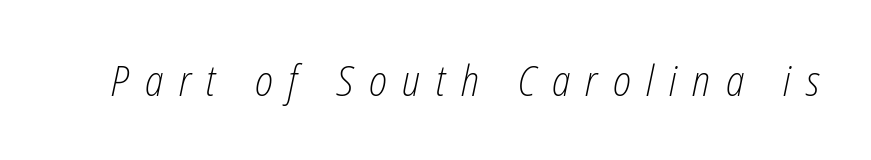
{"italic": "yes", "lean": "right", "slant_degrees": 12, "bold": "no", "weight": "light", "width": "condensed", "stroke_contrast": "low", "x_height": "medium", "monospaced": "no", "underline": "no", "letter_spacing": "wide", "letter_spacing_em": 0.37, "glyph_px": 42}
